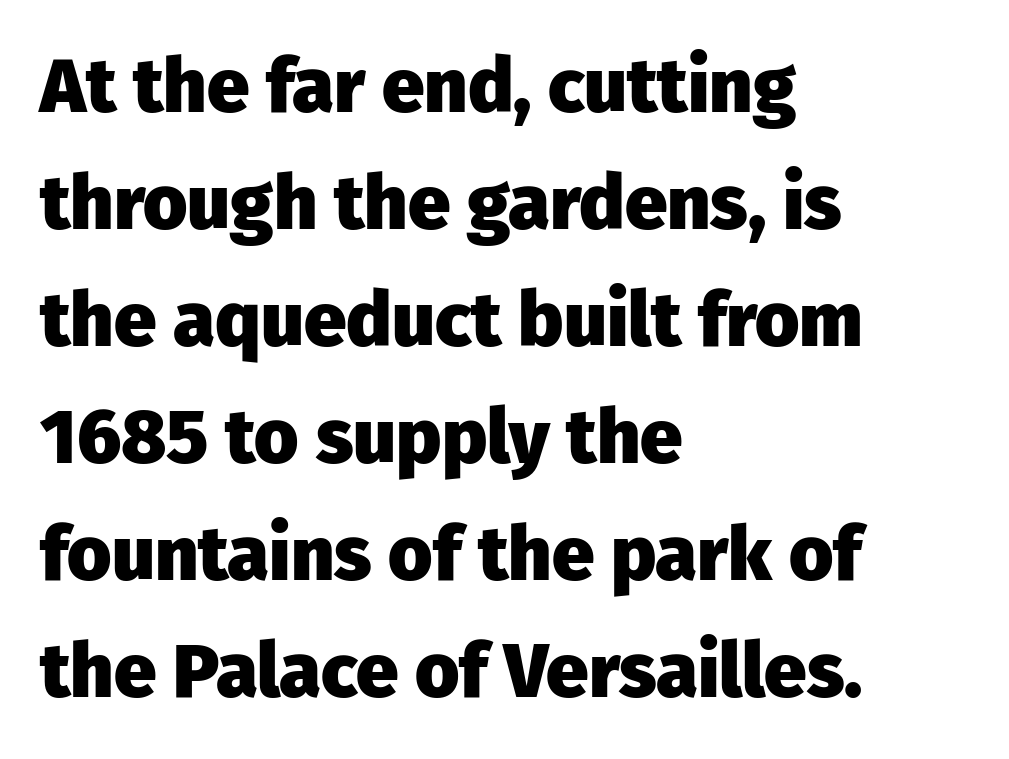
Q: Is the text bold? A: Yes.
Q: Is the text italic (slanted)? A: No, it is upright.
Q: Is the typeface a serif or a sans-serif typeface? A: Sans-serif.
Q: Is the text underlined? A: No.
Q: How is the paragraph aligned? A: Left-aligned.
Q: Is the spacing between letters normal or unusually wide? A: Normal.
Q: Is the spacing between lines tight, normal or loose? A: Normal.
Q: Width (condensed, normal, or wide)? A: Normal.
Q: Stroke contrast? A: Low.
Q: x-height? A: Medium.
Q: Monospaced? A: No.
